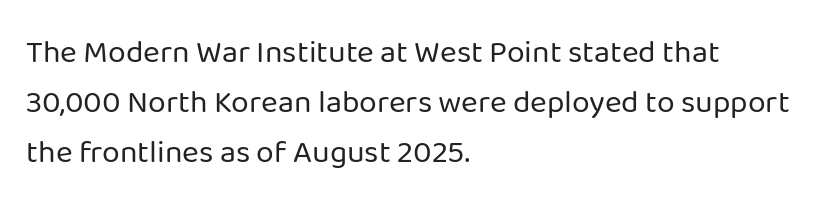
{"serif": "no", "italic": "no", "bold": "no", "weight": "regular", "width": "normal", "stroke_contrast": "low", "x_height": "medium", "monospaced": "no", "underline": "no", "align": "left", "line_spacing": "normal", "line_spacing_ratio": 1.57, "letter_spacing": "normal", "letter_spacing_em": 0.0, "glyph_px": 32}
